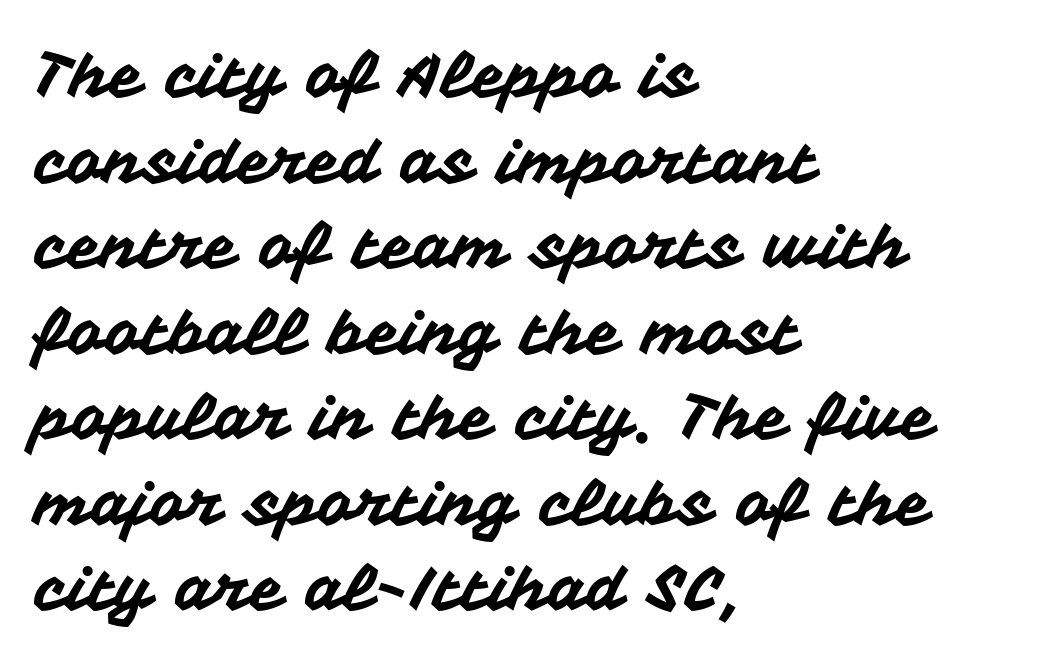
{"serif": "no", "width": "normal", "stroke_contrast": "medium", "x_height": "medium", "monospaced": "no", "underline": "no", "align": "left", "line_spacing": "normal", "line_spacing_ratio": 1.38, "letter_spacing": "normal", "letter_spacing_em": 0.0, "glyph_px": 62}
